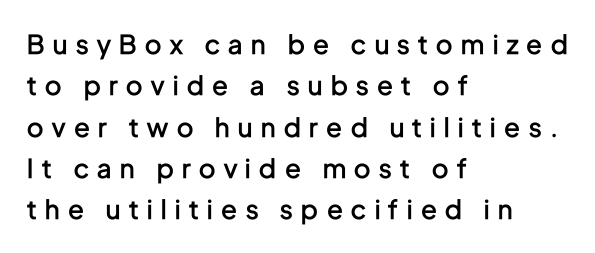
{"italic": "no", "bold": "semi", "underline": "no", "align": "left", "line_spacing": "normal", "line_spacing_ratio": 1.59, "letter_spacing": "wide", "letter_spacing_em": 0.33, "glyph_px": 26}
